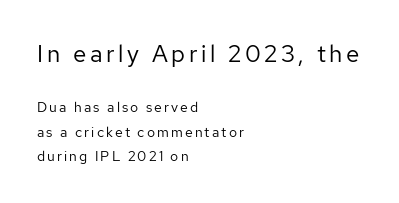
{"italic": "no", "bold": "no", "underline": "no", "align": "left", "line_spacing_ratio": 1.72, "larger_block": "first", "size_ratio": 1.71, "glyph_px": 24}
